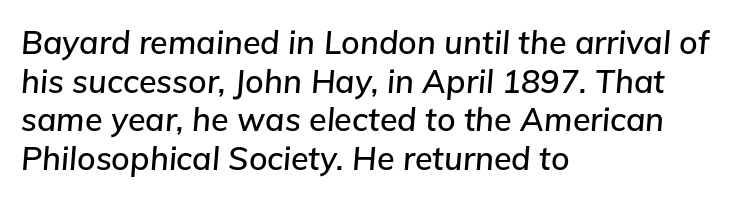
The image shows 32 px text type, italic (leaning right); set left-aligned, line spacing 1.21x, normal letter spacing, not underlined; low stroke contrast and a medium x-height.
